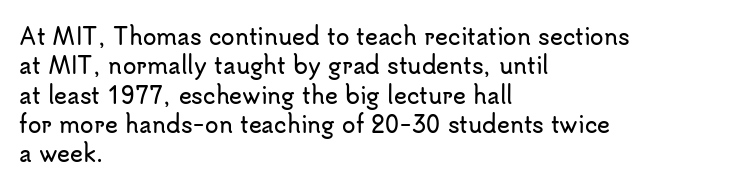
{"italic": "no", "underline": "no", "align": "left", "line_spacing": "normal", "line_spacing_ratio": 1.33, "letter_spacing": "normal", "letter_spacing_em": 0.0, "glyph_px": 22}
